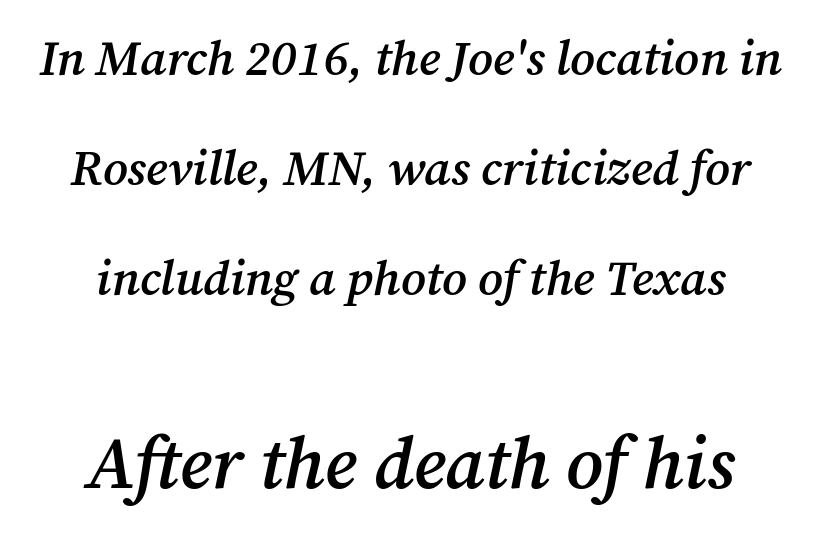
{"serif": "yes", "italic": "yes", "lean": "right", "slant_degrees": 12, "bold": "semi", "weight": "semibold", "width": "normal", "stroke_contrast": "medium", "x_height": "medium", "monospaced": "no", "underline": "no", "align": "center", "line_spacing": "loose", "line_spacing_ratio": 2.24, "letter_spacing": "normal", "letter_spacing_em": 0.0, "larger_block": "second", "size_ratio": 1.49, "glyph_px": 73}
